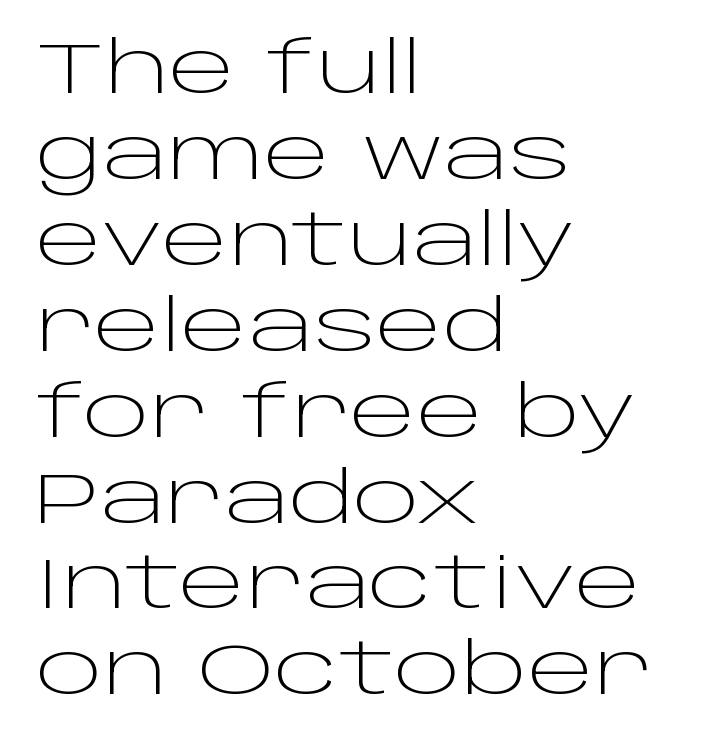
The image shows 71 px light, wide sans-serif type, upright; set left-aligned, line spacing 1.21x, normal letter spacing, not underlined; low stroke contrast and a large x-height.
